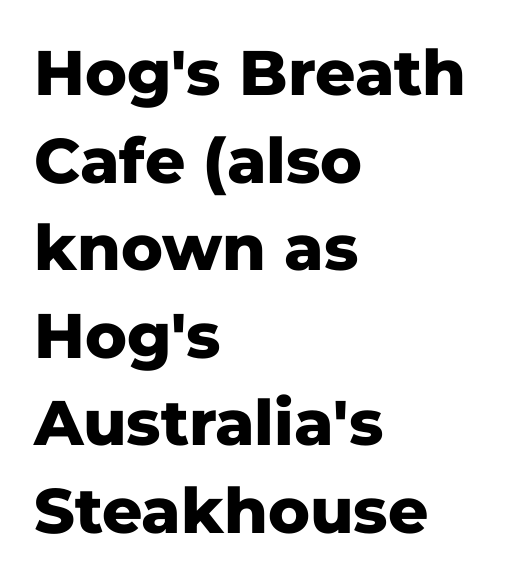
{"serif": "no", "italic": "no", "bold": "yes", "weight": "heavy", "width": "normal", "stroke_contrast": "low", "x_height": "medium", "monospaced": "no", "underline": "no", "align": "left", "line_spacing": "normal", "line_spacing_ratio": 1.39, "letter_spacing": "normal", "letter_spacing_em": 0.0, "glyph_px": 63}
